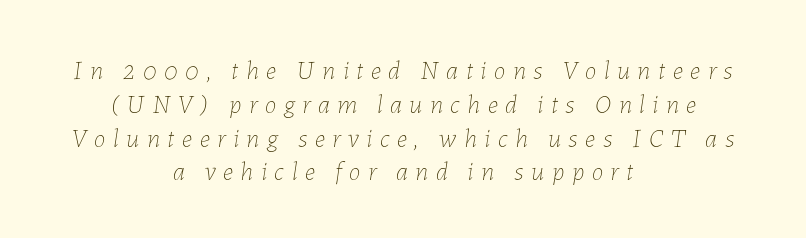
The foot of each line stays bare and open. Line starts and ends both wander, symmetrically. Is the stroke heavy? The answer is a plain regular-or-lighter. The glyphs look as if they've been sheared to an angle. Horizontal bands of white between lines are of average thickness. Inter-character spacing is expanded well beyond the font's built-in metrics.
